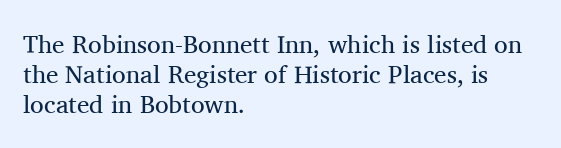
In terms of posture, this sample is upright. The rendering keeps characters at their native spacing. Caption: face not bold, strokes unweighted. The string is rendered with underlining switched off. Horizontal alignment here is leftward, the default for most running prose.
